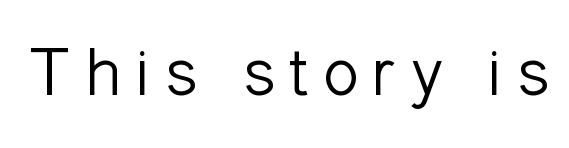
Q: Is the text bold? A: No.
Q: Is the text italic (slanted)? A: No, it is upright.
Q: Is the typeface a serif or a sans-serif typeface? A: Sans-serif.
Q: Is the text underlined? A: No.
Q: Width (condensed, normal, or wide)? A: Normal.
Q: Stroke contrast? A: Low.
Q: x-height? A: Medium.
Q: Monospaced? A: No.
